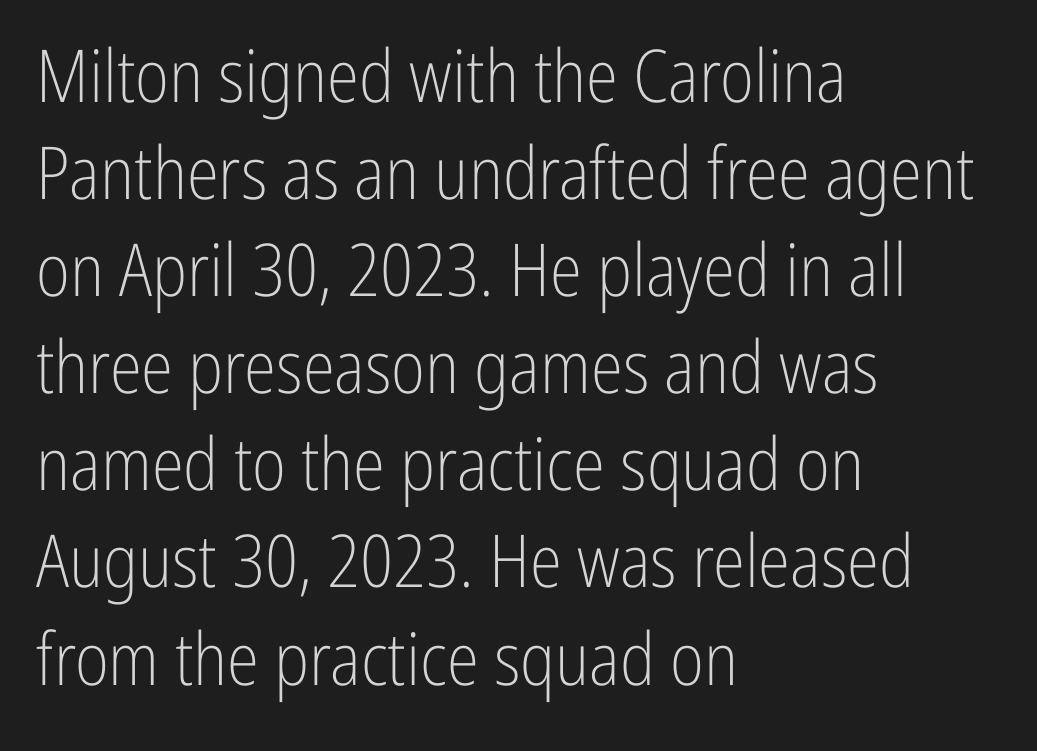
The image shows 73 px light, condensed sans-serif type, upright; set left-aligned, normal line spacing (1.33x), normal letter spacing, not underlined; low stroke contrast and a medium x-height.
